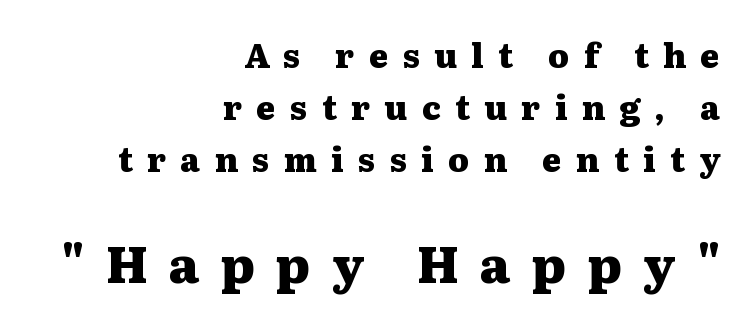
Q: Is the text bold? A: Yes.
Q: Is the text italic (slanted)? A: No, it is upright.
Q: Is the typeface a serif or a sans-serif typeface? A: Serif.
Q: Is the text underlined? A: No.
Q: How is the paragraph aligned? A: Right-aligned.
Q: Is the spacing between letters normal or unusually wide? A: Unusually wide.
Q: Is the spacing between lines tight, normal or loose? A: Normal.
Q: Which block of text is set in a larger size, the first (top) or the second (bottom)? A: The second (bottom) one.
Q: Width (condensed, normal, or wide)? A: Wide.
Q: Stroke contrast? A: Medium.
Q: x-height? A: Medium.
Q: Monospaced? A: No.
